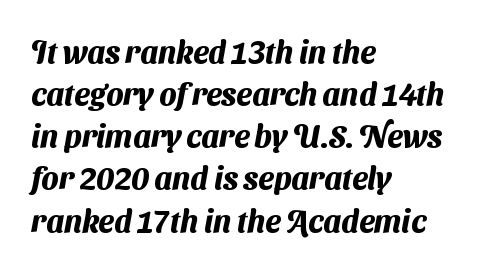
{"serif": "no", "bold": "yes", "weight": "heavy", "width": "normal", "stroke_contrast": "medium", "x_height": "medium", "monospaced": "no", "underline": "no", "align": "left", "line_spacing": "normal", "line_spacing_ratio": 1.36, "letter_spacing": "normal", "letter_spacing_em": 0.0, "glyph_px": 31}
